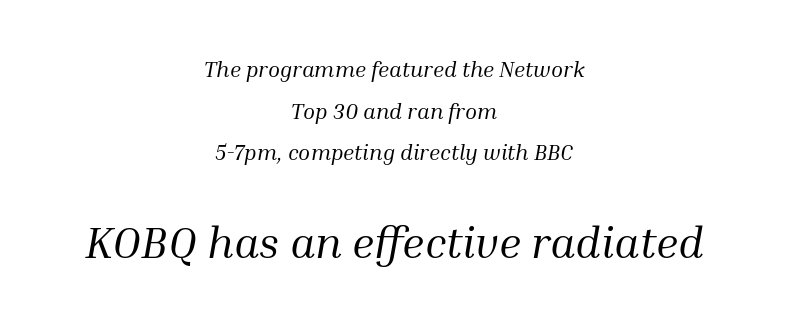
Characters are canted at an angle relative to the baseline's perpendicular. Whoever set this made the second block the dominant, larger element. The passage shown is typed in a proportional face where columns would drift. Compared with a flush-left layout, this one balances lines on the center instead. Just letters on the line, the space beneath them empty.
